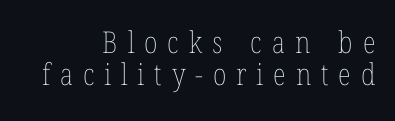
{"italic": "no", "bold": "no", "weight": "thin", "width": "condensed", "stroke_contrast": "low", "x_height": "medium", "monospaced": "no", "underline": "no", "align": "right", "line_spacing": "tight", "line_spacing_ratio": 1.06, "letter_spacing": "wide", "letter_spacing_em": 0.33, "glyph_px": 30}
